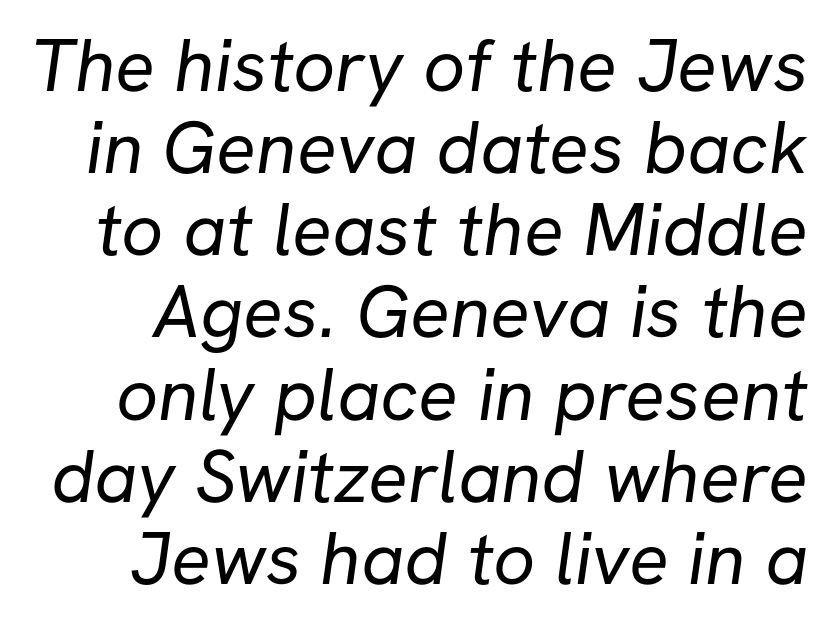
Q: Is the text bold? A: No.
Q: Is the typeface a serif or a sans-serif typeface? A: Sans-serif.
Q: Is the text underlined? A: No.
Q: Is the spacing between letters normal or unusually wide? A: Normal.
Q: Is the spacing between lines tight, normal or loose? A: Tight.
Q: Width (condensed, normal, or wide)? A: Normal.
Q: Stroke contrast? A: Low.
Q: x-height? A: Medium.
Q: Monospaced? A: No.
